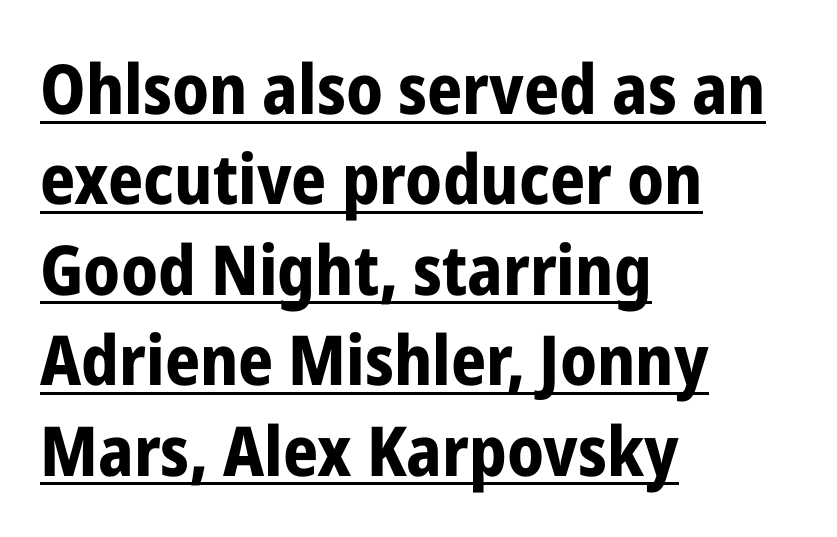
{"serif": "no", "italic": "no", "bold": "yes", "weight": "bold", "width": "condensed", "stroke_contrast": "low", "x_height": "medium", "monospaced": "no", "underline": "yes", "align": "left", "line_spacing": "normal", "line_spacing_ratio": 1.31, "letter_spacing": "normal", "letter_spacing_em": 0.0, "glyph_px": 69}
